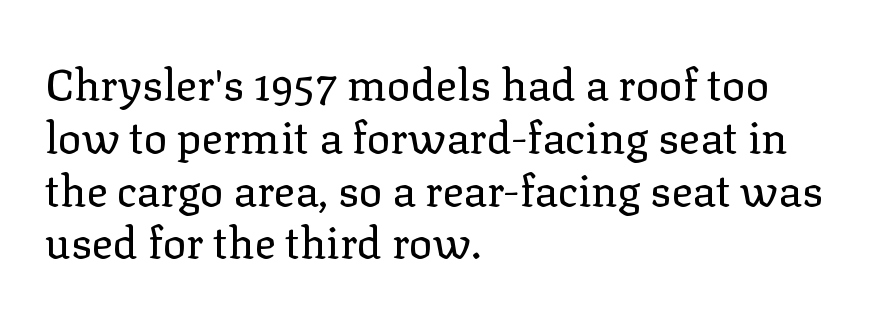
{"serif": "yes", "italic": "no", "bold": "no", "weight": "regular", "width": "normal", "stroke_contrast": "low", "x_height": "medium", "monospaced": "no", "underline": "no", "align": "left", "line_spacing_ratio": 1.2, "letter_spacing": "normal", "letter_spacing_em": 0.0, "glyph_px": 44}
